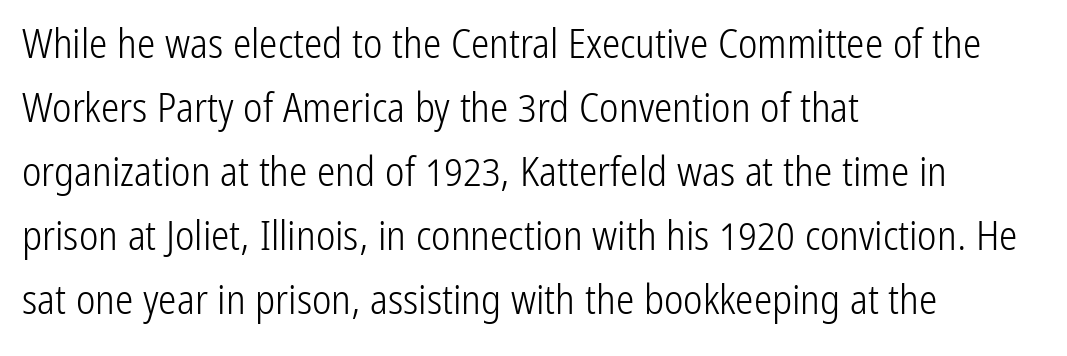
Q: Is the text bold? A: No.
Q: Is the text italic (slanted)? A: No, it is upright.
Q: Is the typeface a serif or a sans-serif typeface? A: Sans-serif.
Q: Is the text underlined? A: No.
Q: How is the paragraph aligned? A: Left-aligned.
Q: Is the spacing between letters normal or unusually wide? A: Normal.
Q: Is the spacing between lines tight, normal or loose? A: Normal.
Q: Width (condensed, normal, or wide)? A: Condensed.
Q: Stroke contrast? A: Low.
Q: x-height? A: Medium.
Q: Monospaced? A: No.
